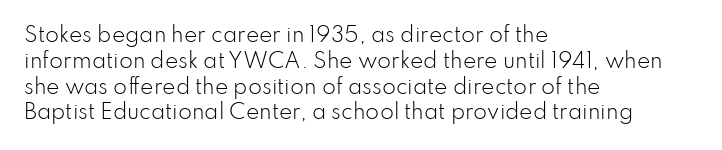
Interline gaps are of average width in this sample. Style check: upright. Tracking here is standard; glyphs follow each other at the usual distance. Stroke mass is kept to a normal reading level or below. Beneath every word, the page is bare. Leftover space on each line is placed entirely after the last word.
